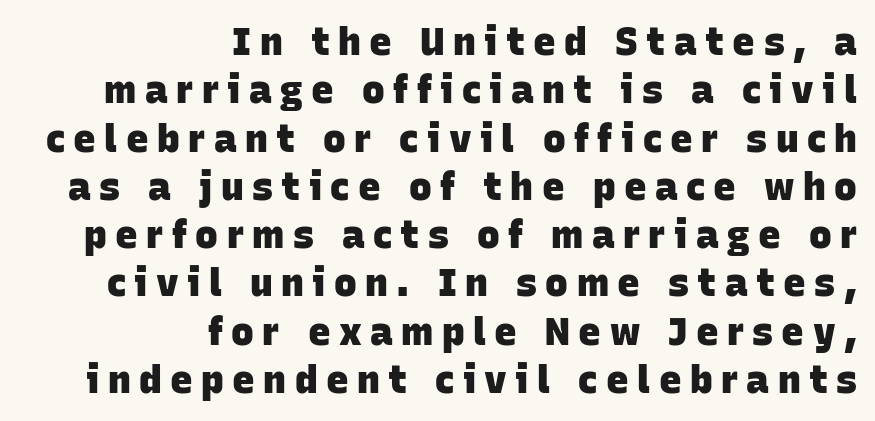
Q: Is the text bold? A: Yes.
Q: Is the typeface a serif or a sans-serif typeface? A: Sans-serif.
Q: Is the text underlined? A: No.
Q: How is the paragraph aligned? A: Right-aligned.
Q: Is the spacing between letters normal or unusually wide? A: Unusually wide.
Q: Is the spacing between lines tight, normal or loose? A: Normal.
Q: Width (condensed, normal, or wide)? A: Normal.
Q: Stroke contrast? A: Low.
Q: x-height? A: Large.
Q: Monospaced? A: No.
